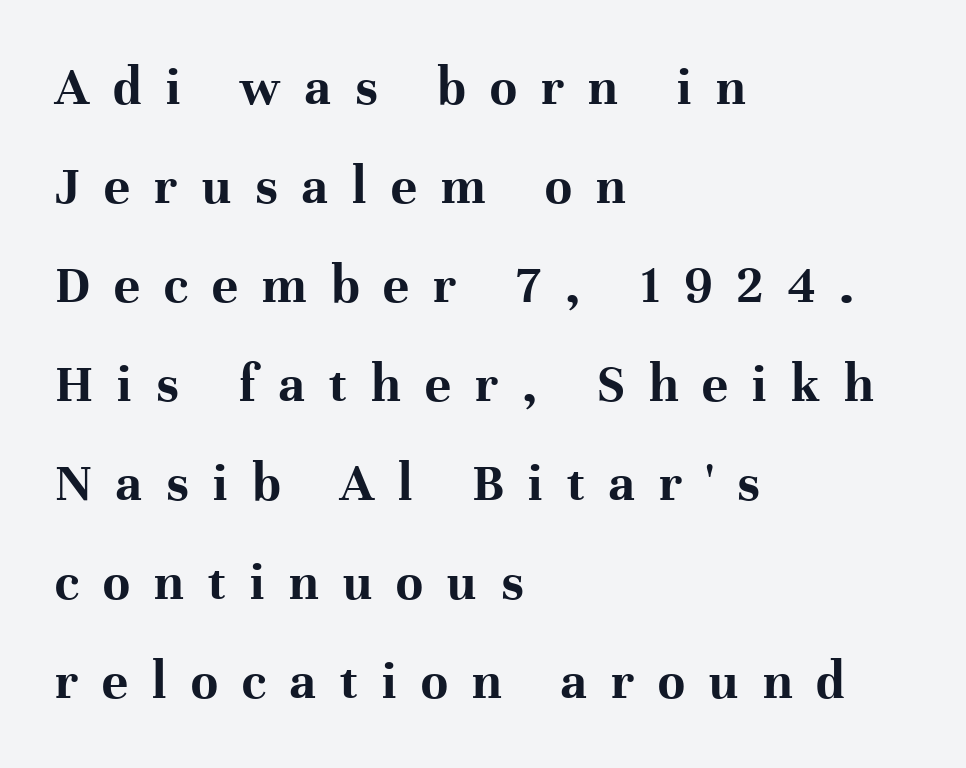
There is plenty of visible air inserted between adjacent glyphs. Nobody drew a line under any word here. Looks like regular typesetting: each glyph gets only the width it needs. A serif font was chosen for this passage. In CSS terms this would be text-align: left. Tall strokes in this sample are plumb rather than angled.
